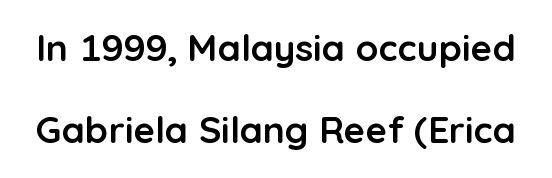
{"serif": "no", "italic": "no", "bold": "yes", "weight": "semibold", "width": "normal", "stroke_contrast": "low", "x_height": "medium", "monospaced": "no", "underline": "no", "line_spacing": "loose", "line_spacing_ratio": 2.22, "letter_spacing": "normal", "letter_spacing_em": 0.0, "glyph_px": 37}
